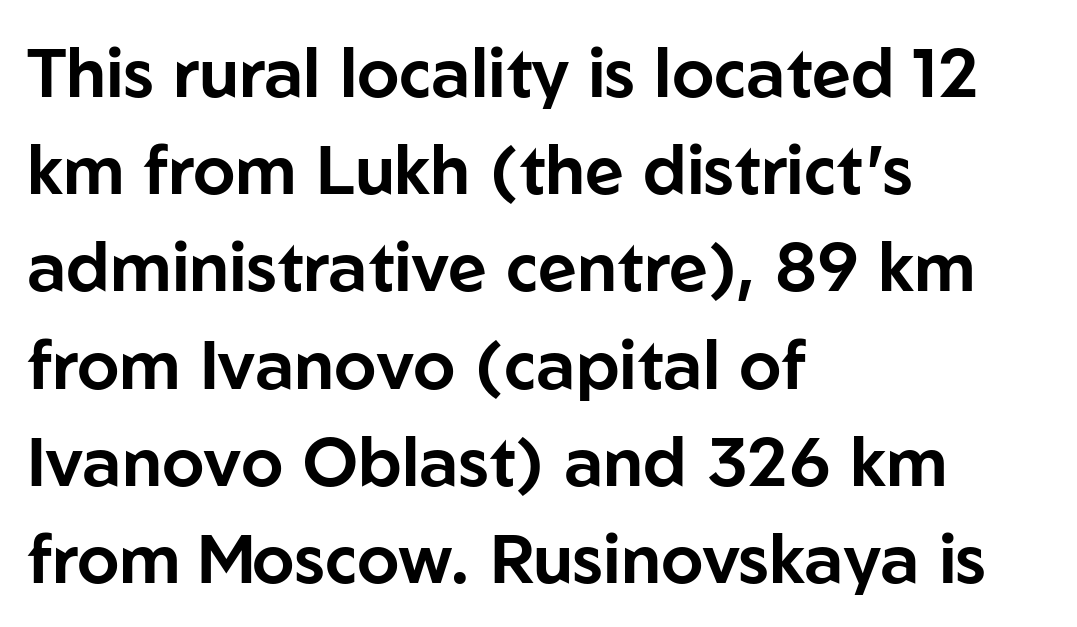
Q: Is the text italic (slanted)? A: No, it is upright.
Q: Is the typeface a serif or a sans-serif typeface? A: Sans-serif.
Q: Is the text underlined? A: No.
Q: How is the paragraph aligned? A: Left-aligned.
Q: Is the spacing between letters normal or unusually wide? A: Normal.
Q: Is the spacing between lines tight, normal or loose? A: Normal.
Q: Width (condensed, normal, or wide)? A: Normal.
Q: Stroke contrast? A: Low.
Q: x-height? A: Medium.
Q: Monospaced? A: No.
